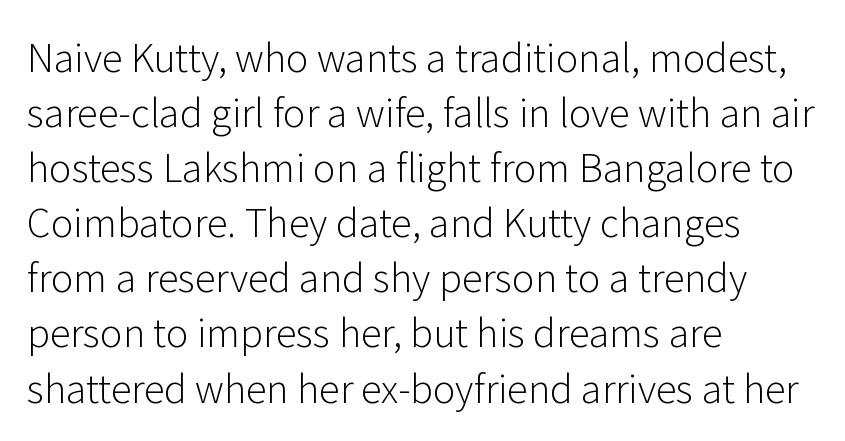
Font category for this specimen: sans-serif. Letter spacing: default. Casual observation: everything's shoved over to the left. This reads as an unemphasized weight, regular at the heaviest.
